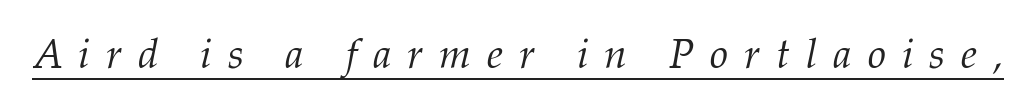
The axis of the letterforms is tilted away from vertical. Compared with a typical body face, this is equally light or lighter still. The rendering shows small feet on the letterforms — a serif design. A typesetter would call this heavily tracked-out type. Somebody hit Ctrl+U on this one — the words are underlined. These lines are rendered in a variable-pitch font.
